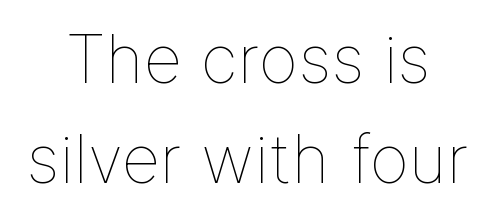
The image shows 67 px thin type, upright; set centered, normal line spacing (1.5x), normal letter spacing, not underlined; low stroke contrast and a medium x-height.
